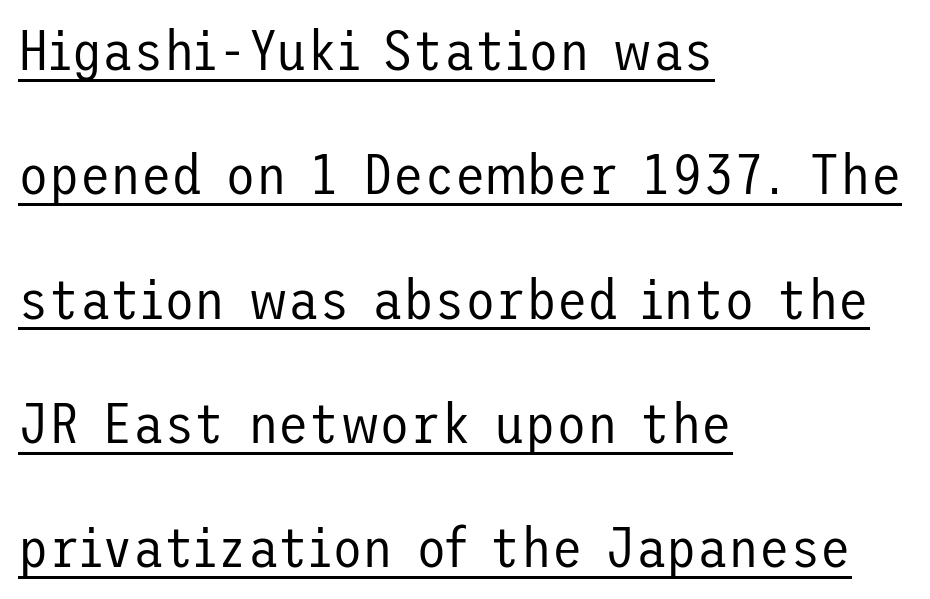
{"serif": "no", "italic": "no", "bold": "no", "weight": "regular", "width": "normal", "stroke_contrast": "low", "x_height": "medium", "underline": "yes", "align": "left", "line_spacing": "loose", "line_spacing_ratio": 2.22, "letter_spacing": "normal", "letter_spacing_em": 0.0, "glyph_px": 56}
